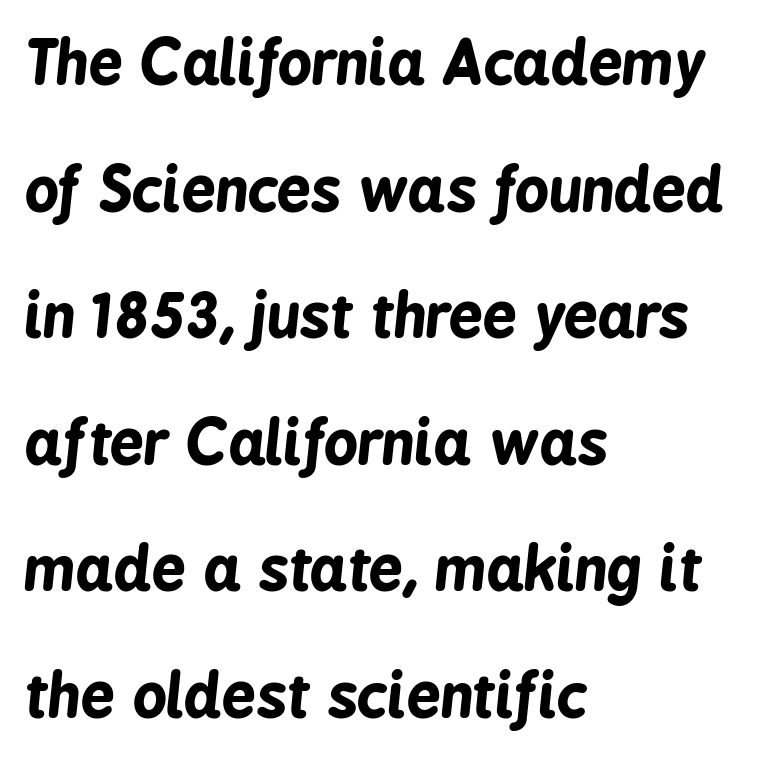
{"italic": "yes", "lean": "right", "slant_degrees": 6, "bold": "yes", "weight": "bold", "width": "condensed", "stroke_contrast": "low", "x_height": "medium", "monospaced": "no", "underline": "no", "align": "left", "line_spacing": "loose", "line_spacing_ratio": 2.11, "letter_spacing": "normal", "letter_spacing_em": 0.0, "glyph_px": 60}
